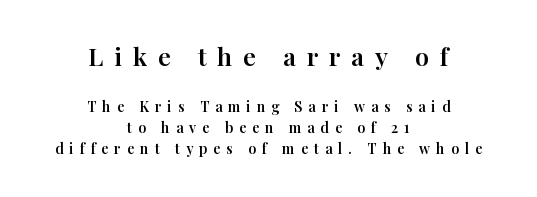
The image shows 25 px text type, upright; set centered, normal line spacing (1.51x), unusually wide letter spacing (+0.43 em), not underlined; the first (top) block is 1.79x larger.
